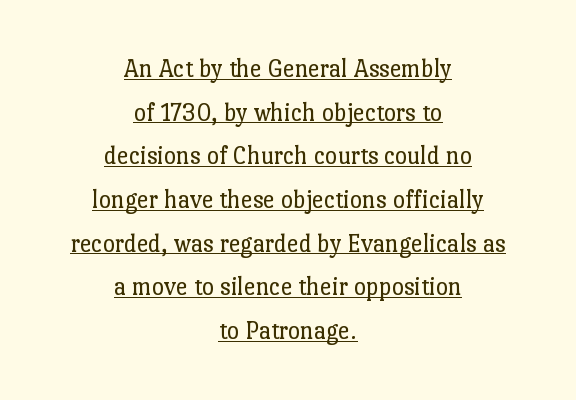
Underlining? Definitely there. Counters stay open thanks to moderate or lighter strokes. Tracking here is standard; glyphs follow each other at the usual distance. This sample keeps an unexceptional amount of space between lines. Every stem runs plumb, perpendicular to the baseline.
